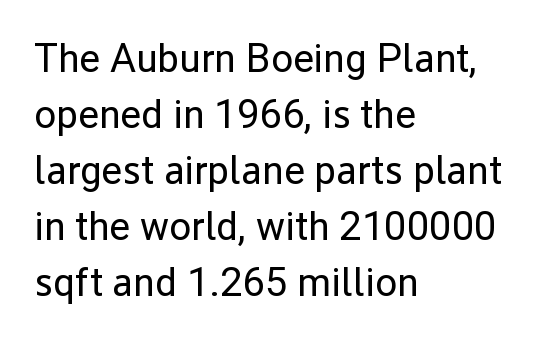
Q: Is the text bold? A: No.
Q: Is the text italic (slanted)? A: No, it is upright.
Q: Is the typeface a serif or a sans-serif typeface? A: Sans-serif.
Q: Is the text underlined? A: No.
Q: How is the paragraph aligned? A: Left-aligned.
Q: Is the spacing between letters normal or unusually wide? A: Normal.
Q: Is the spacing between lines tight, normal or loose? A: Normal.
Q: Width (condensed, normal, or wide)? A: Normal.
Q: Stroke contrast? A: Low.
Q: x-height? A: Medium.
Q: Monospaced? A: No.
